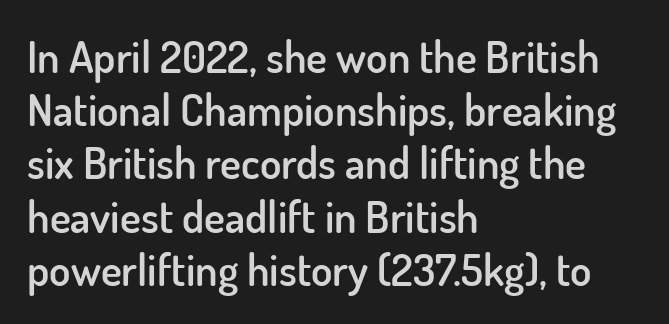
Short note: letters normally spaced. The letters advance in unequal steps, a hallmark of proportional type. Compared with an ordinary text face, these strokes are moderately heavier — a semibold. Left-aligned paragraph, ragged on the right. Upright lettering throughout. This rendering employs a face without finishing strokes, i.e., a sans-serif.
